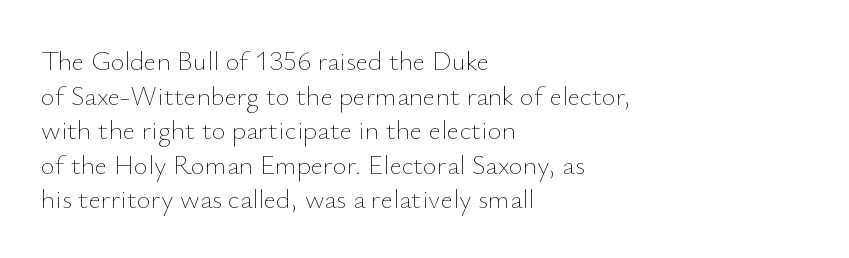
The image shows 27 px text type, upright; set left-aligned, normal line spacing (1.28x), normal letter spacing, not underlined.
